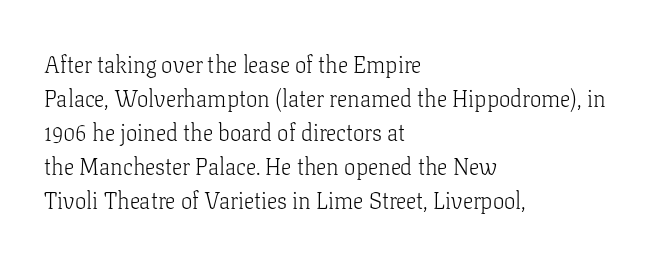
{"italic": "no", "bold": "no", "underline": "no", "align": "left", "line_spacing": "normal", "line_spacing_ratio": 1.48, "letter_spacing": "normal", "letter_spacing_em": 0.0, "glyph_px": 23}
